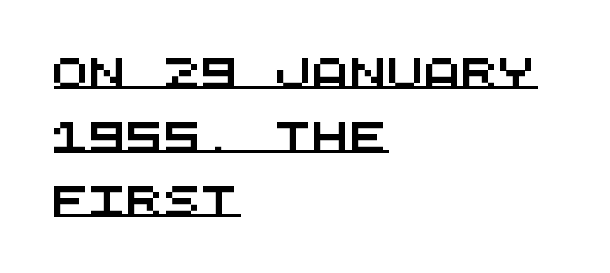
{"serif": "no", "width": "wide", "stroke_contrast": "medium", "x_height": "large", "monospaced": "yes", "underline": "yes", "align": "left", "line_spacing": "loose", "line_spacing_ratio": 2.07, "letter_spacing": "normal", "letter_spacing_em": 0.0, "glyph_px": 31}
